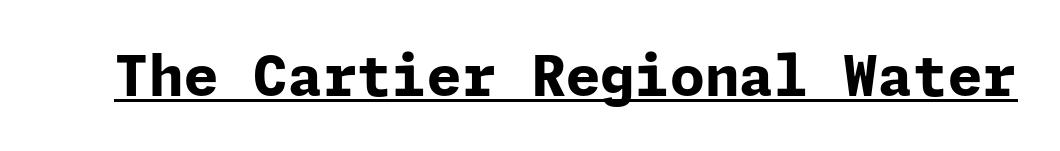
The words here are underlined. The lettering holds an erect, upright posture throughout. Caption: standard tracking, unaltered. The font family rendered here belongs to the sans-serif group.
